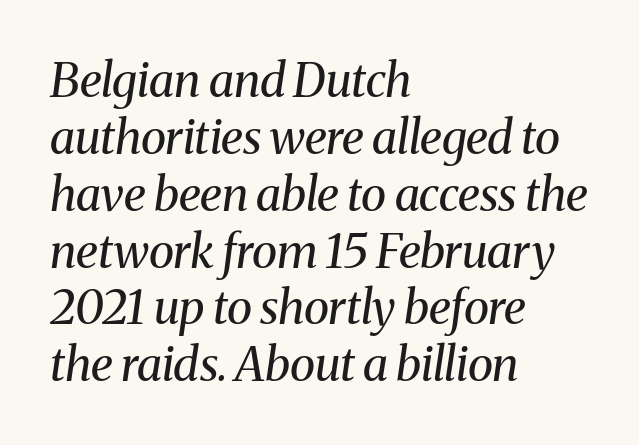
The image shows 47 px regular-weight serif type, italic (leaning right); set left-aligned, line spacing 1.21x, normal letter spacing, not underlined; medium stroke contrast and a medium x-height.
